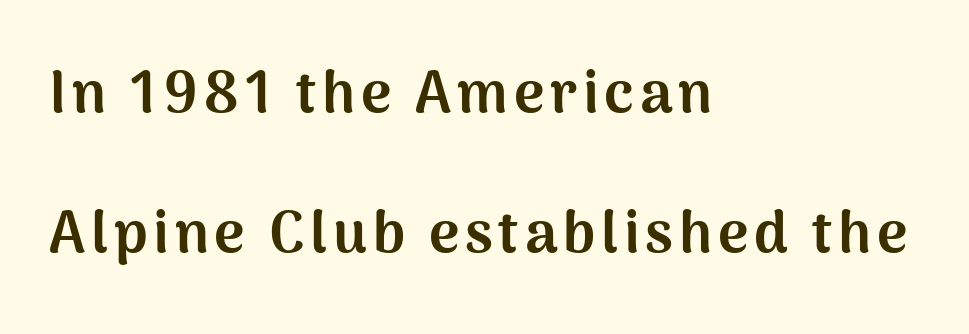
Do the characters align in a grid? No, the font is proportional. Horizontal alignment here is leftward, the default for most running prose. The glyphs in this specimen are sans serif. Reading down the column, the eye jumps a long way to each next line.
